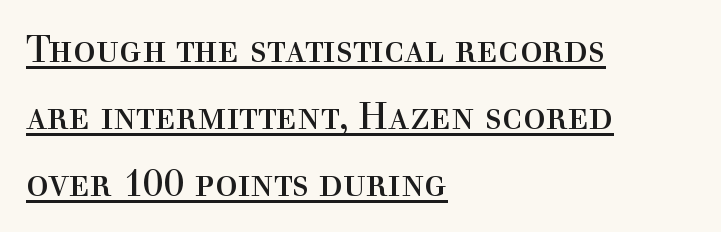
The letterforms sit shoulder to shoulder at normal distance. Regarding serifs, this sample has them. Varying glyph widths throughout — classic text-font behaviour. Has an underline been added? It has. Teacher's note: observe the even left margin — that is flush-left alignment. The face looks like a standard text weight, possibly lighter.
